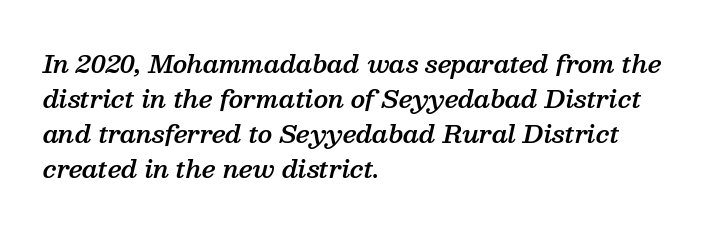
Anything drawn beneath the words? Only blank space. An italicized treatment has been applied to the whole sample. Default kerning and tracking; the words read as compact shapes. As a designer I'd log this as weight 600, semibold. Horizontal bands of white between lines are of average thickness. Line beginnings align vertically; line endings do not.
